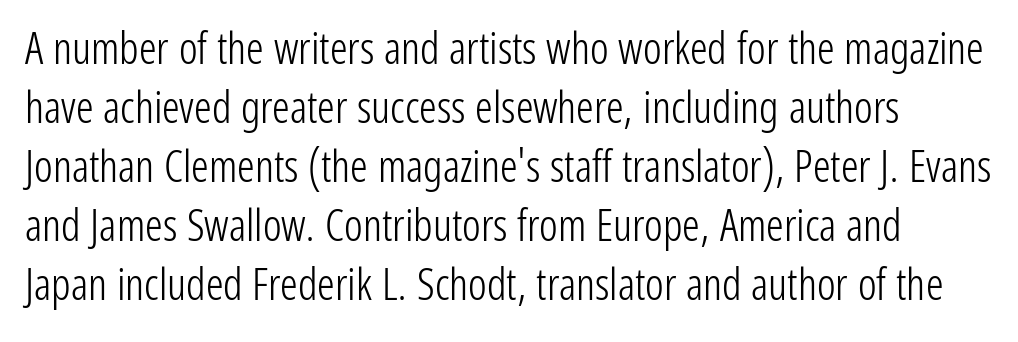
The image shows 44 px light, condensed sans-serif type, upright; set normal line spacing (1.34x), normal letter spacing, not underlined; low stroke contrast and a medium x-height.
